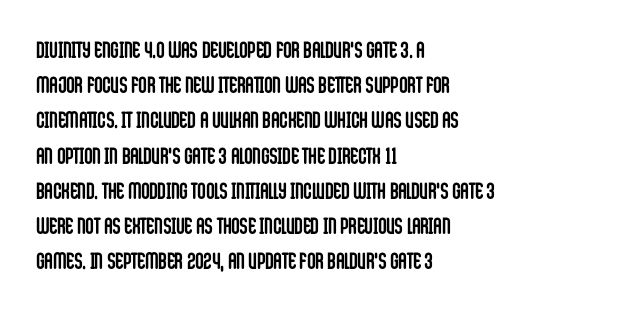
The image shows 23 px bold type, upright; set left-aligned, normal line spacing (1.53x), normal letter spacing, not underlined.
